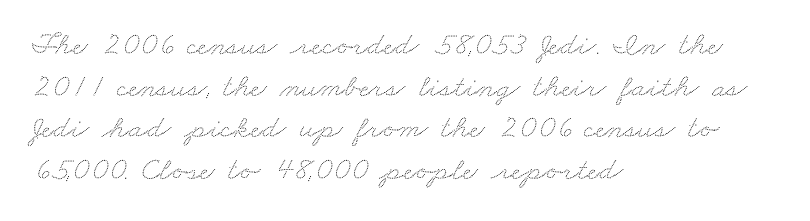
Here the glyphs are tracked normally, forming tight word shapes. This sample keeps an unexceptional amount of space between lines. The typesetter chose a ragged-right arrangement here. Decoration check: the copy has no underline. Spacing verdict: proportional, widths tailored to each character.
